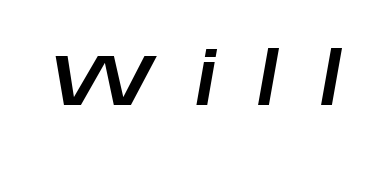
Q: Is the text italic (slanted)? A: Yes, it leans right by about 10 degrees.
Q: Is the text underlined? A: No.
Q: Is the spacing between letters normal or unusually wide? A: Unusually wide.
Q: Width (condensed, normal, or wide)? A: Wide.
Q: Stroke contrast? A: Low.
Q: x-height? A: Large.
Q: Monospaced? A: No.
